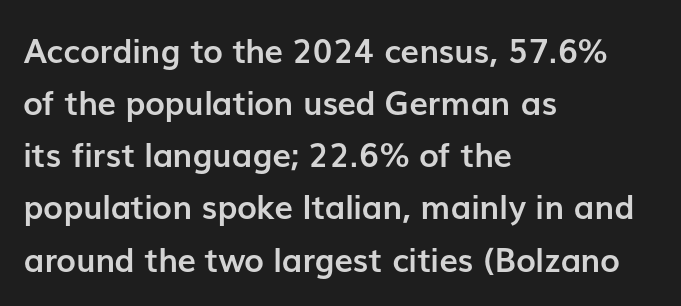
{"serif": "no", "italic": "no", "bold": "yes", "weight": "semibold", "width": "normal", "stroke_contrast": "low", "x_height": "medium", "monospaced": "no", "underline": "no", "align": "left", "line_spacing": "normal", "line_spacing_ratio": 1.58, "letter_spacing": "normal", "letter_spacing_em": 0.0, "glyph_px": 33}
